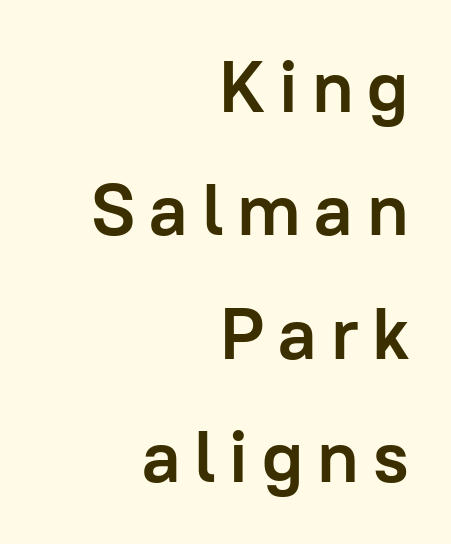
Q: Is the text bold? A: Yes.
Q: Is the text italic (slanted)? A: No, it is upright.
Q: Is the typeface a serif or a sans-serif typeface? A: Sans-serif.
Q: Is the text underlined? A: No.
Q: How is the paragraph aligned? A: Right-aligned.
Q: Is the spacing between lines tight, normal or loose? A: Normal.
Q: Width (condensed, normal, or wide)? A: Normal.
Q: Stroke contrast? A: Low.
Q: x-height? A: Medium.
Q: Monospaced? A: No.
